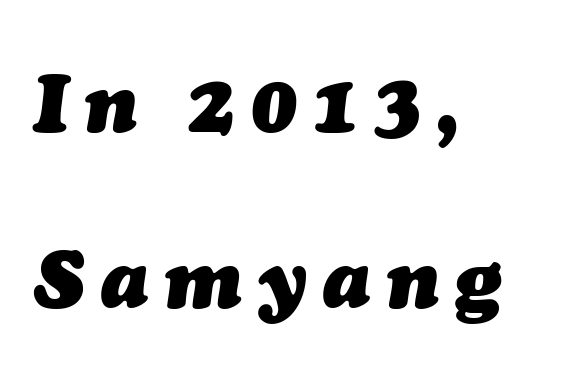
Looks like regular typesetting: each glyph gets only the width it needs. The tracking reads as deliberately expanded to a designer's eye. The compositor pushed each line to the left boundary. Compared with typical paragraphs, the rows here are farther apart.
